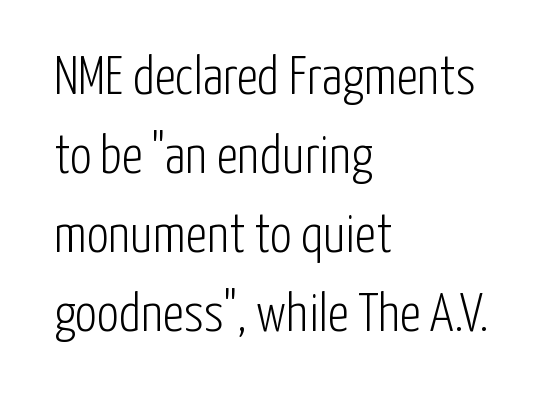
{"serif": "no", "italic": "no", "bold": "no", "weight": "light", "width": "condensed", "stroke_contrast": "low", "x_height": "medium", "monospaced": "no", "underline": "no", "align": "left", "line_spacing": "normal", "line_spacing_ratio": 1.46, "letter_spacing": "normal", "letter_spacing_em": 0.0, "glyph_px": 54}
